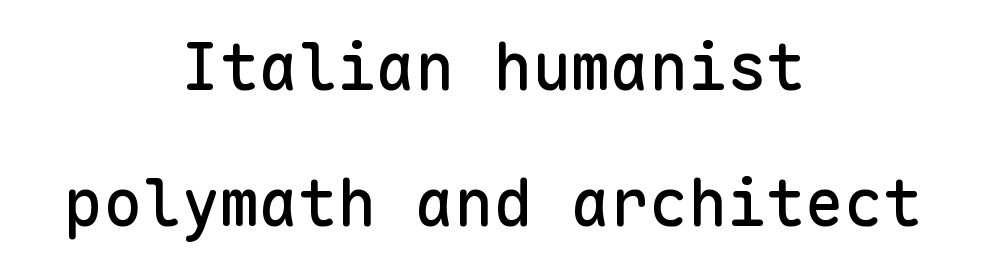
Is the letter spacing exaggerated? No — it looks like the ordinary default. A bare baseline throughout the passage. The letters stand straight up with perfectly vertical stems. Compared with a flush-left layout, this one balances lines on the center instead. No feet cap the strokes, marking this as sans-serif type. Students, observe: this is what heavily led, spacious text looks like.
